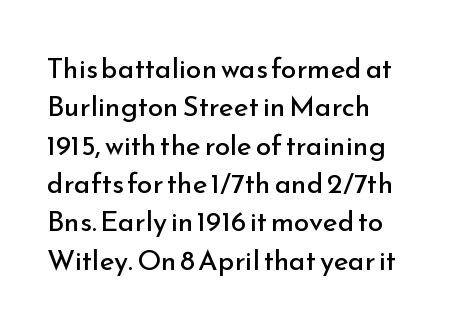
{"serif": "no", "italic": "no", "bold": "no", "weight": "regular", "width": "normal", "stroke_contrast": "low", "x_height": "small", "monospaced": "no", "underline": "no", "align": "left", "line_spacing": "normal", "line_spacing_ratio": 1.37, "letter_spacing": "normal", "letter_spacing_em": 0.0, "glyph_px": 28}
